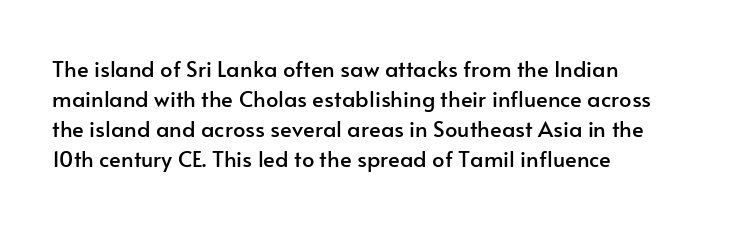
Decoration check: the copy has no underline. A roman cut, with each character standing at attention. The line-height multiplier appears to be the usual default. In CSS terms this would be text-align: left. Words appear dense and cohesive because spacing is normal.
